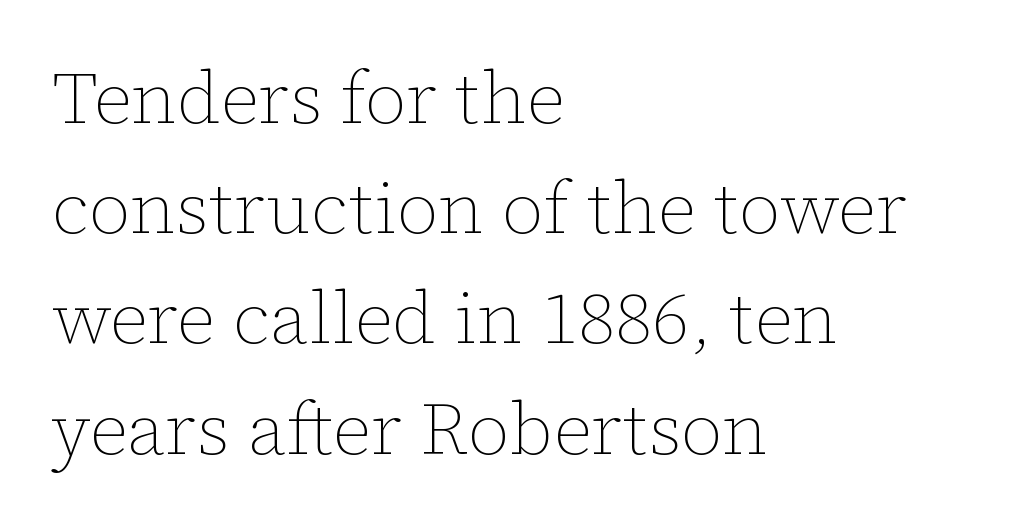
The image shows 73 px thin type, upright; set left-aligned, normal line spacing (1.51x), normal letter spacing, not underlined; low stroke contrast and a medium x-height.
